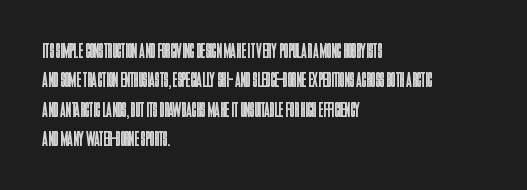
A clean baseline with only descenders dipping below it. If you drew a line through each stem, it would be perfectly vertical. Honestly, the row spacing looks completely unremarkable. Is this a heavy cut? Hardly; it is regular or lighter.
